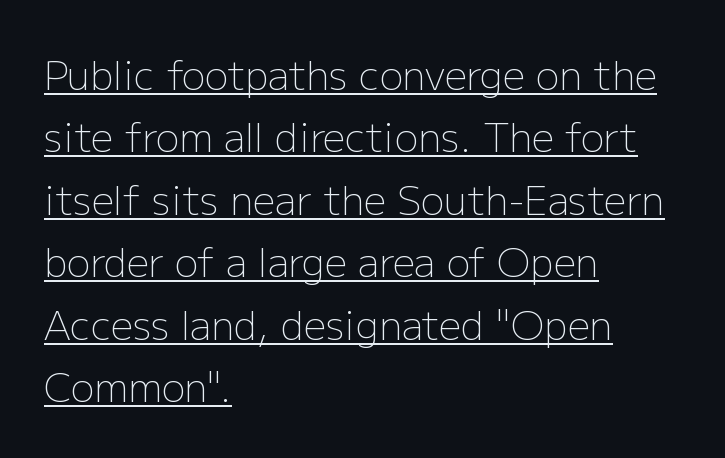
Every stem runs plumb, perpendicular to the baseline. Nothing heavy about these letters — not bold at all. Do the characters align in a grid? No, the font is proportional. No feet cap the strokes, marking this as sans-serif type. Caption: standard tracking, unaltered.
